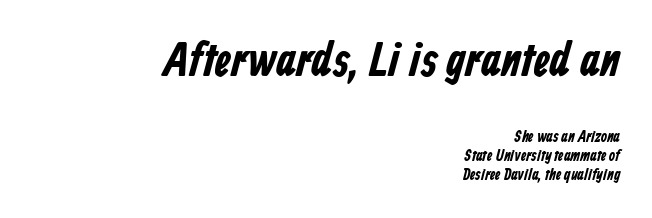
Q: Is the text bold? A: Yes.
Q: Is the typeface a serif or a sans-serif typeface? A: Sans-serif.
Q: Is the text underlined? A: No.
Q: How is the paragraph aligned? A: Right-aligned.
Q: Is the spacing between letters normal or unusually wide? A: Normal.
Q: Which block of text is set in a larger size, the first (top) or the second (bottom)? A: The first (top) one.
Q: Width (condensed, normal, or wide)? A: Condensed.
Q: Stroke contrast? A: Low.
Q: x-height? A: Medium.
Q: Monospaced? A: No.
